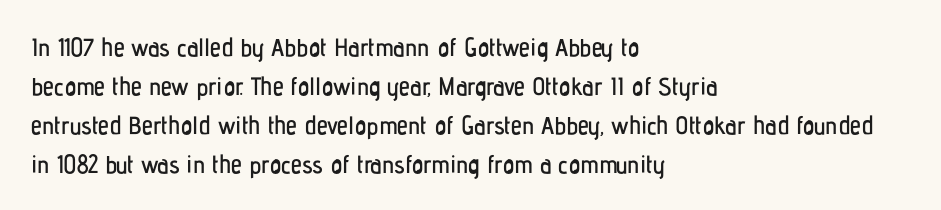
Q: Is the text italic (slanted)? A: No, it is upright.
Q: Is the text underlined? A: No.
Q: How is the paragraph aligned? A: Left-aligned.
Q: Is the spacing between letters normal or unusually wide? A: Normal.
Q: Is the spacing between lines tight, normal or loose? A: Normal.
